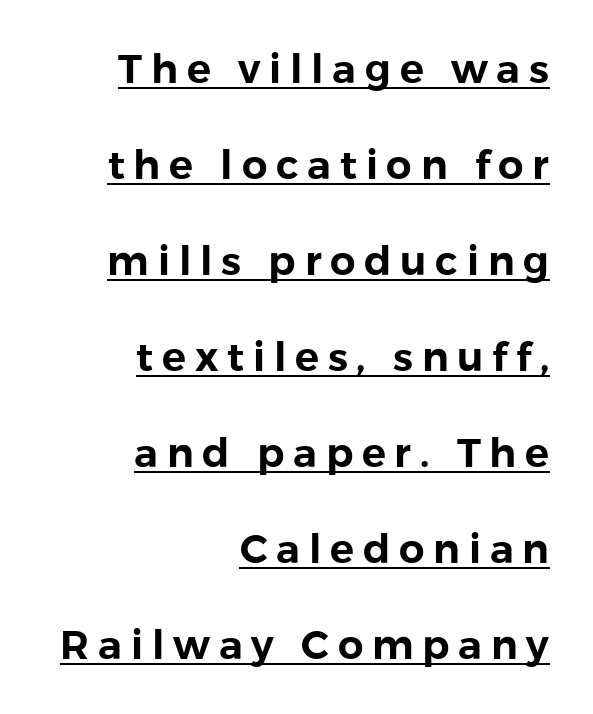
Q: Is the text italic (slanted)? A: No, it is upright.
Q: Is the typeface a serif or a sans-serif typeface? A: Sans-serif.
Q: Is the text underlined? A: Yes.
Q: How is the paragraph aligned? A: Right-aligned.
Q: Is the spacing between letters normal or unusually wide? A: Unusually wide.
Q: Is the spacing between lines tight, normal or loose? A: Loose.
Q: Width (condensed, normal, or wide)? A: Normal.
Q: Stroke contrast? A: Low.
Q: x-height? A: Medium.
Q: Monospaced? A: No.
